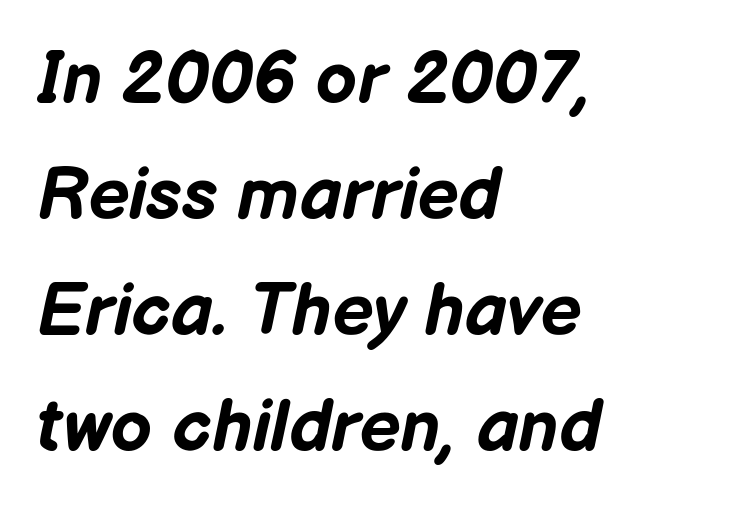
{"italic": "yes", "lean": "right", "slant_degrees": 12, "bold": "yes", "weight": "bold", "width": "normal", "stroke_contrast": "low", "x_height": "medium", "monospaced": "no", "underline": "no", "align": "left", "line_spacing": "normal", "line_spacing_ratio": 1.59, "letter_spacing": "normal", "letter_spacing_em": 0.0, "glyph_px": 73}
